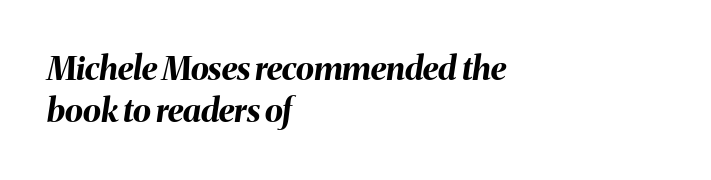
Q: Is the text bold? A: Yes.
Q: Is the text italic (slanted)? A: Yes, it leans right by about 8 degrees.
Q: Is the text underlined? A: No.
Q: How is the paragraph aligned? A: Left-aligned.
Q: Is the spacing between letters normal or unusually wide? A: Normal.
Q: Is the spacing between lines tight, normal or loose? A: Normal.
Q: Width (condensed, normal, or wide)? A: Normal.
Q: Stroke contrast? A: Medium.
Q: x-height? A: Medium.
Q: Monospaced? A: No.
